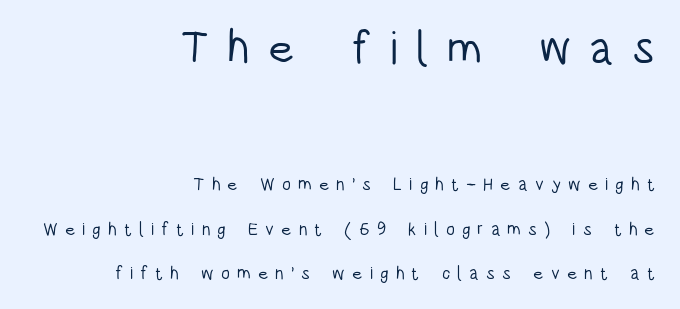
The image shows 46 px light, condensed sans-serif type, upright; set right-aligned, loose line spacing (2.47x), unusually wide letter spacing (+0.39 em), not underlined; the first (top) block is 2.56x larger; low stroke contrast and a large x-height.
